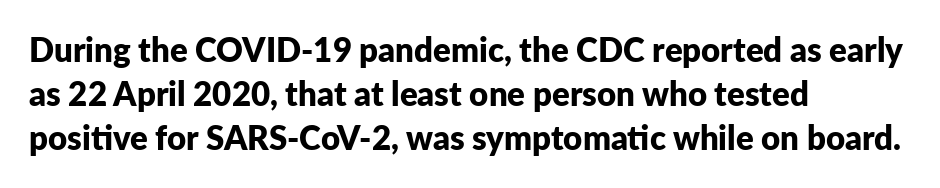
The image shows 33 px bold sans-serif type, upright; set left-aligned, normal line spacing (1.34x), normal letter spacing, not underlined; low stroke contrast and a medium x-height.
